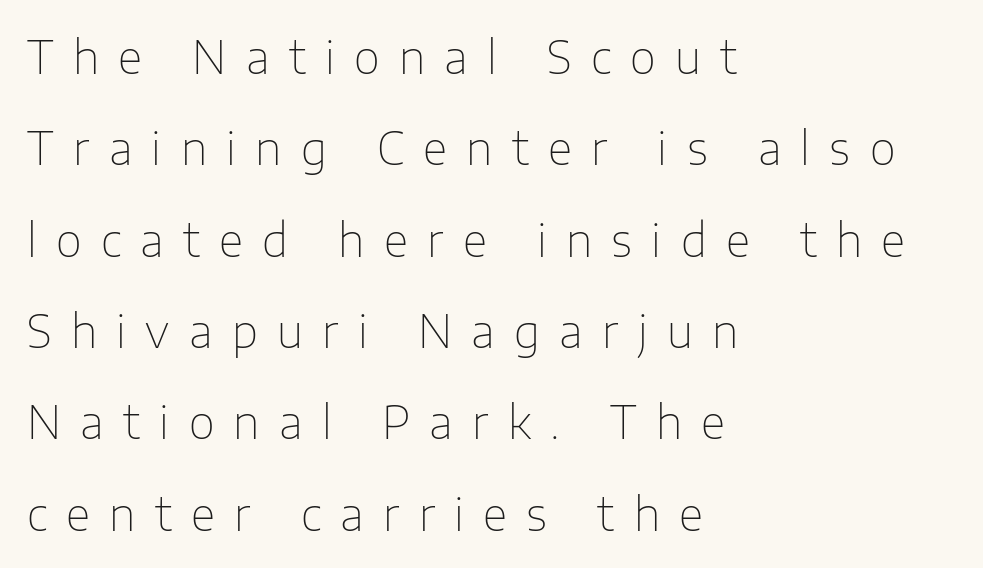
{"serif": "no", "italic": "no", "bold": "no", "weight": "thin", "width": "normal", "stroke_contrast": "low", "x_height": "medium", "monospaced": "no", "underline": "no", "align": "left", "line_spacing": "loose", "line_spacing_ratio": 2.03, "letter_spacing": "wide", "letter_spacing_em": 0.43, "glyph_px": 45}
